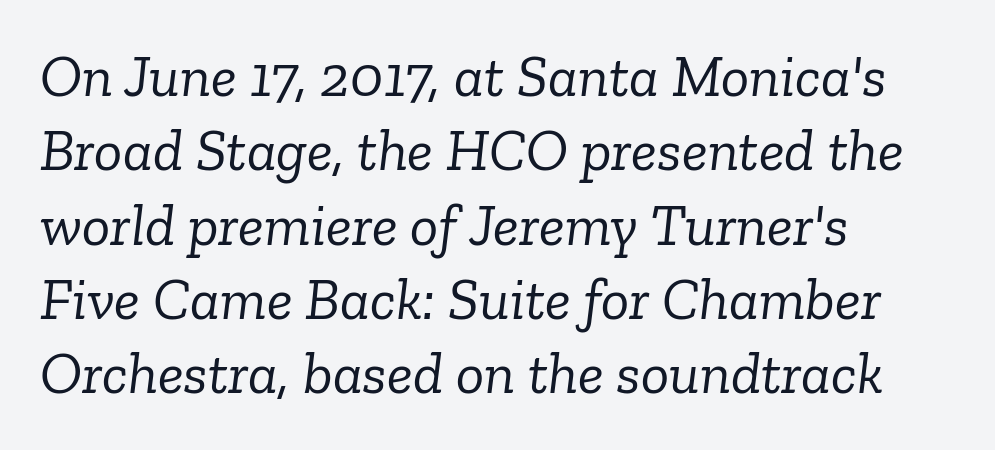
The image shows 59 px light serif type, italic (leaning right); set left-aligned, normal line spacing (1.26x), normal letter spacing, not underlined; low stroke contrast and a medium x-height.
